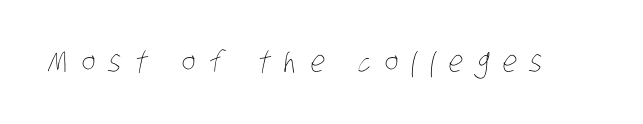
{"bold": "no", "weight": "thin", "width": "condensed", "stroke_contrast": "low", "x_height": "large", "monospaced": "no", "underline": "no", "letter_spacing": "wide", "letter_spacing_em": 0.46, "glyph_px": 29}
